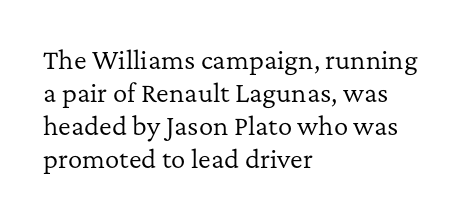
The image shows 24 px text type, upright; set left-aligned, normal line spacing (1.38x), normal letter spacing, not underlined.
